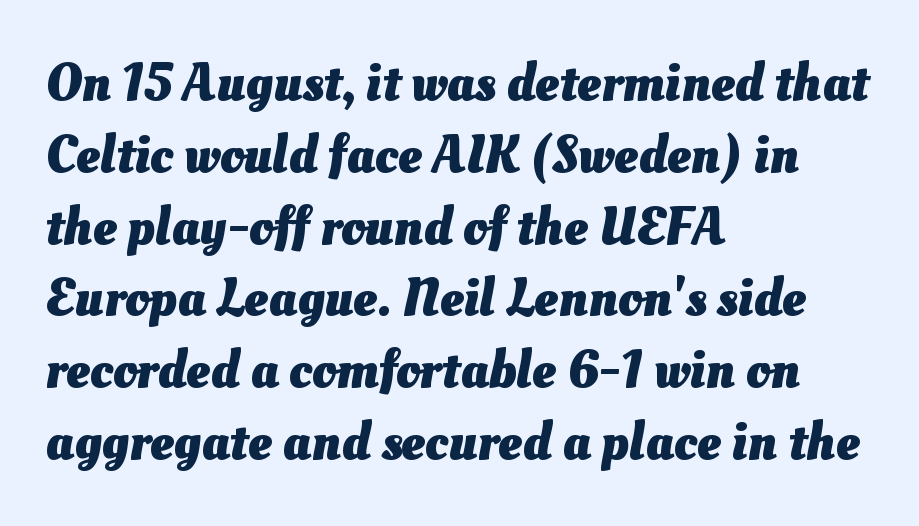
Underline: absent. The passage shown is typed in a proportional face where columns would drift. The rendering uses a moderate line-height, typical for paragraphs. Does the weight exceed regular? Yes, all the way to bold. Nobody touched the tracking dial on this one.
